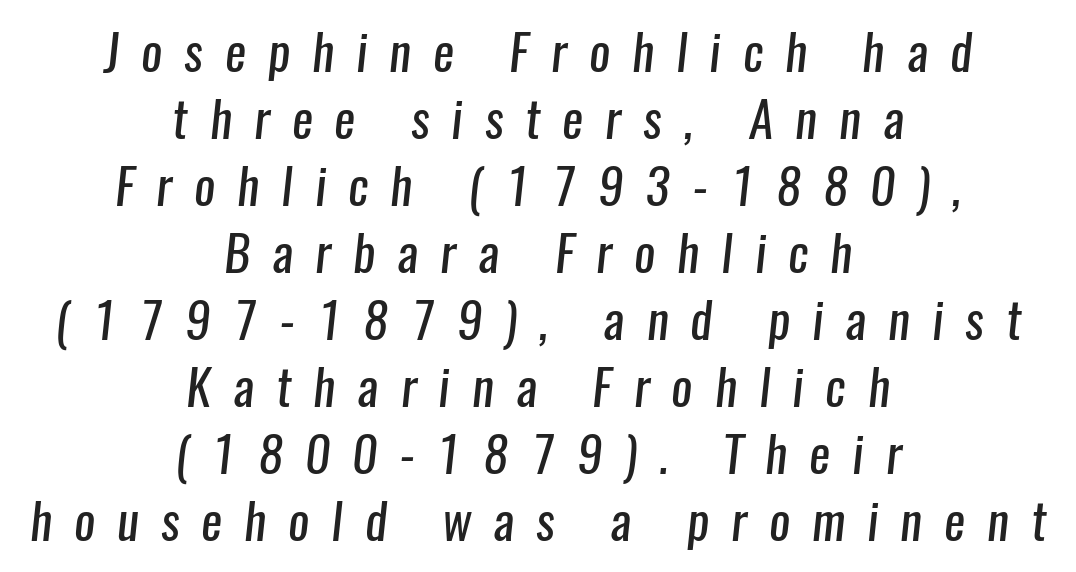
The image shows 50 px regular-weight, condensed sans-serif type; set centered, normal line spacing (1.34x), unusually wide letter spacing (+0.44 em), not underlined; low stroke contrast and a medium x-height.
